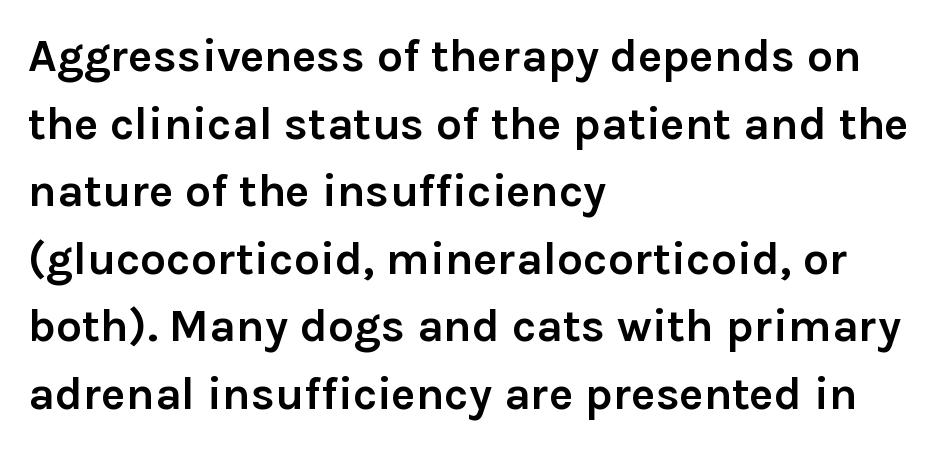
{"serif": "no", "italic": "no", "bold": "yes", "weight": "semibold", "width": "normal", "x_height": "medium", "monospaced": "no", "underline": "no", "align": "left", "line_spacing": "normal", "line_spacing_ratio": 1.47, "letter_spacing": "normal", "letter_spacing_em": 0.0, "glyph_px": 46}
